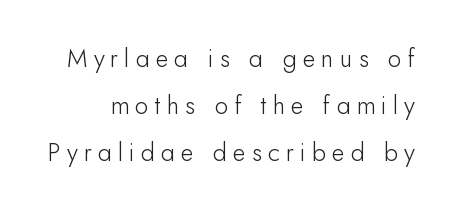
Glyph-to-glyph distance is far greater than everyday printed text. No word sits above an underline. Nope, not italic — everything's standing straight. Stems and bowls with no extra thickness — not bold.
